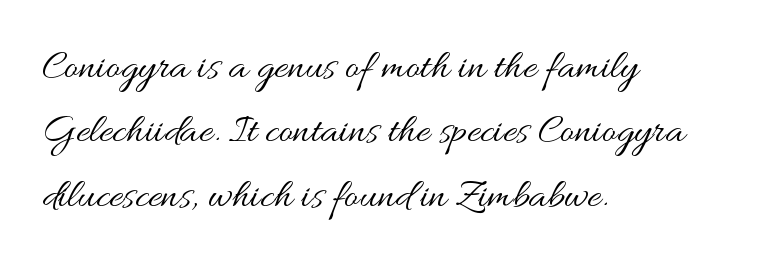
{"bold": "no", "weight": "regular", "width": "wide", "stroke_contrast": "medium", "x_height": "small", "monospaced": "no", "underline": "no", "align": "left", "line_spacing": "normal", "line_spacing_ratio": 1.53, "letter_spacing": "normal", "letter_spacing_em": 0.0, "glyph_px": 42}
